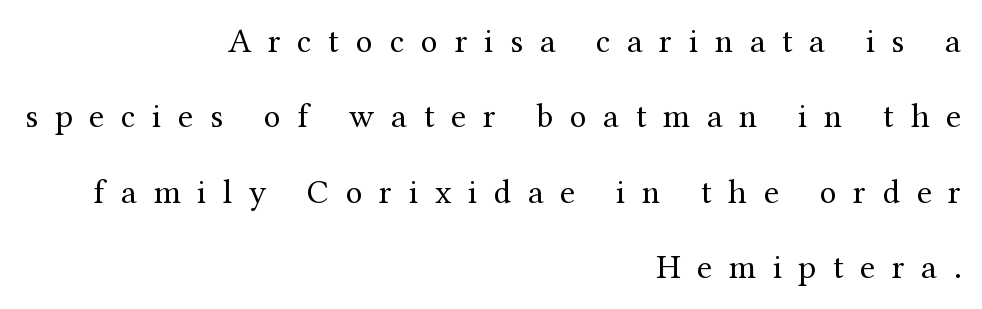
One-word summary of the alignment: right. Vertical spacing — loose. Varying glyph widths throughout — classic text-font behaviour. No italicization has been applied; the sample stays upright. This reads as an unemphasized weight, regular at the heaviest.
